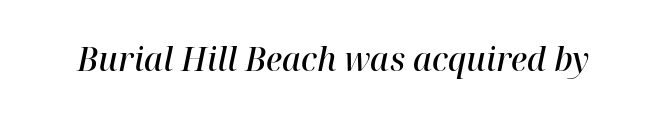
The image shows 32 px semibold serif type, italic (leaning right); set normal letter spacing, not underlined; high stroke contrast and a medium x-height.
